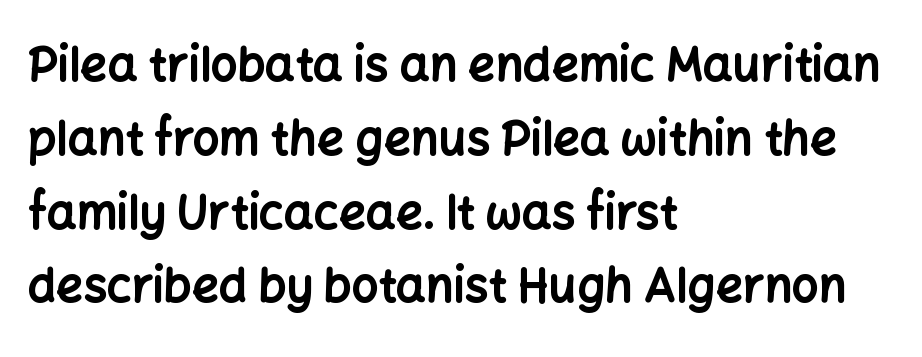
{"serif": "no", "italic": "no", "bold": "yes", "weight": "bold", "width": "normal", "stroke_contrast": "low", "x_height": "medium", "monospaced": "no", "underline": "no", "align": "left", "line_spacing": "normal", "line_spacing_ratio": 1.57, "letter_spacing": "normal", "letter_spacing_em": 0.0, "glyph_px": 47}
